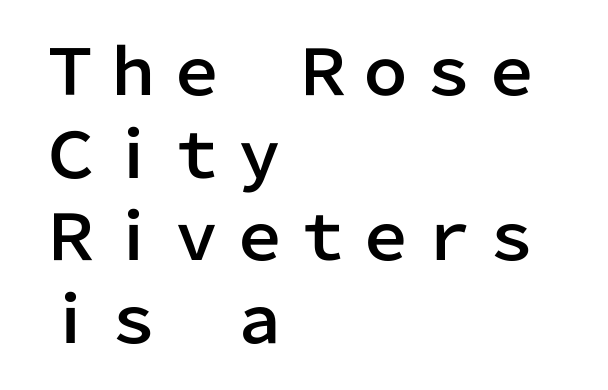
Q: Is the text italic (slanted)? A: No, it is upright.
Q: Is the typeface a serif or a sans-serif typeface? A: Sans-serif.
Q: Is the text underlined? A: No.
Q: How is the paragraph aligned? A: Left-aligned.
Q: Is the spacing between letters normal or unusually wide? A: Normal.
Q: Is the spacing between lines tight, normal or loose? A: Normal.
Q: Width (condensed, normal, or wide)? A: Normal.
Q: Stroke contrast? A: Low.
Q: x-height? A: Medium.
Q: Monospaced? A: No.
